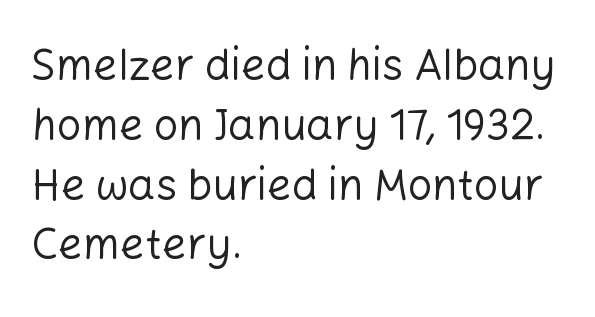
Q: Is the text bold? A: No.
Q: Is the text italic (slanted)? A: No, it is upright.
Q: Is the typeface a serif or a sans-serif typeface? A: Sans-serif.
Q: Is the text underlined? A: No.
Q: How is the paragraph aligned? A: Left-aligned.
Q: Is the spacing between letters normal or unusually wide? A: Normal.
Q: Is the spacing between lines tight, normal or loose? A: Normal.
Q: Width (condensed, normal, or wide)? A: Normal.
Q: Stroke contrast? A: Low.
Q: x-height? A: Medium.
Q: Monospaced? A: No.
